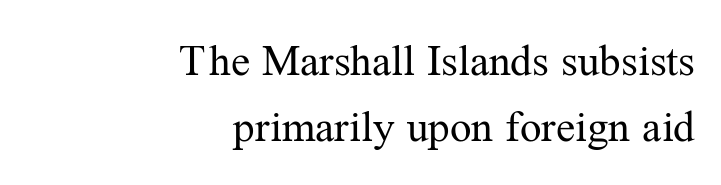
Is there much room between lines? A standard amount, neither cramped nor airy. If you drew a line through each stem, it would be perfectly vertical. Standard letterfit; no display-style spreading of the glyphs. Observe the serifs anchoring each vertical stroke in this sample. Is this a fixed-width face? No — the glyphs have proportional, varying widths. Is the type heavy? It reads as light-to-regular instead.
